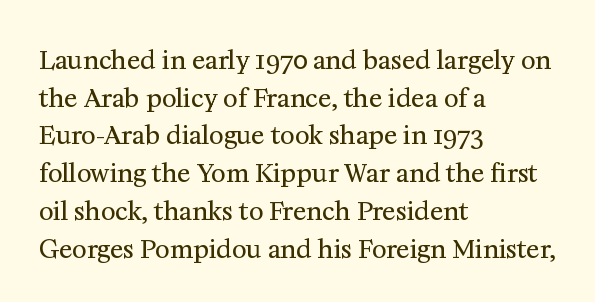
Q: Is the text bold? A: No.
Q: Is the text italic (slanted)? A: No, it is upright.
Q: Is the text underlined? A: No.
Q: How is the paragraph aligned? A: Left-aligned.
Q: Is the spacing between letters normal or unusually wide? A: Normal.
Q: Is the spacing between lines tight, normal or loose? A: Normal.
